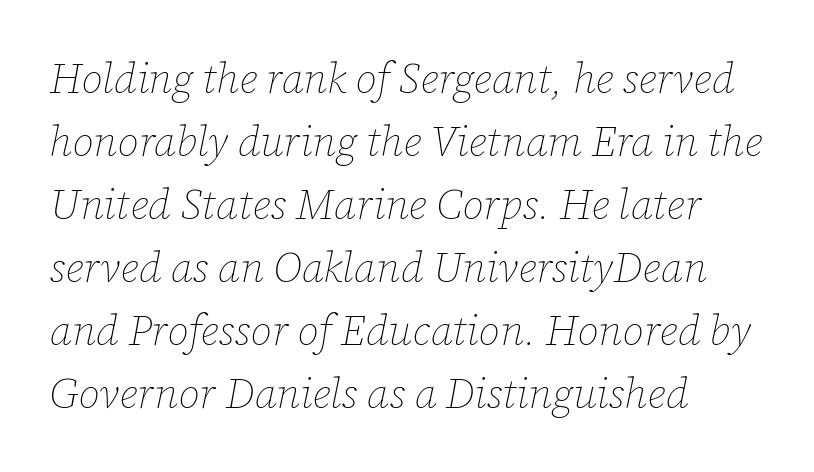
Q: Is the text bold? A: No.
Q: Is the text italic (slanted)? A: Yes, it leans right by about 12 degrees.
Q: Is the text underlined? A: No.
Q: How is the paragraph aligned? A: Left-aligned.
Q: Is the spacing between letters normal or unusually wide? A: Normal.
Q: Is the spacing between lines tight, normal or loose? A: Normal.
Q: Width (condensed, normal, or wide)? A: Normal.
Q: Stroke contrast? A: Low.
Q: x-height? A: Medium.
Q: Monospaced? A: No.
